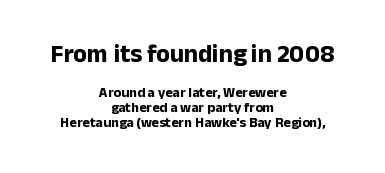
The image shows 25 px bold type, upright; set centered, tight line spacing (1.05x), normal letter spacing, not underlined; the first (top) block is 1.79x larger.
